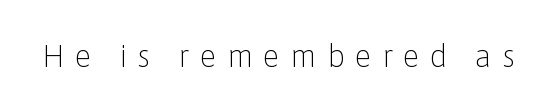
Q: Is the text bold? A: No.
Q: Is the text italic (slanted)? A: No, it is upright.
Q: Is the typeface a serif or a sans-serif typeface? A: Sans-serif.
Q: Is the text underlined? A: No.
Q: Is the spacing between letters normal or unusually wide? A: Unusually wide.
Q: Width (condensed, normal, or wide)? A: Normal.
Q: Stroke contrast? A: Low.
Q: x-height? A: Medium.
Q: Monospaced? A: No.
